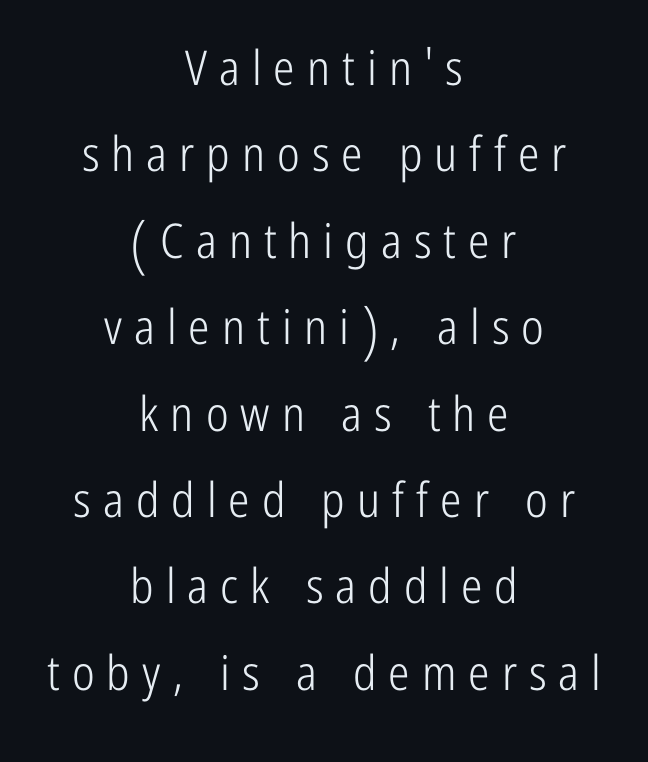
The image shows 48 px light, condensed sans-serif type, upright; set centered, line spacing 1.8x, unusually wide letter spacing (+0.25 em), not underlined; low stroke contrast and a medium x-height.
